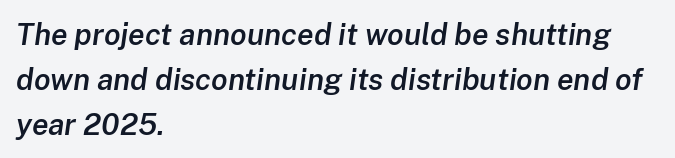
Style check: oblique. The sample has been set in demibold, a notch under bold. Spacing verdict: proportional, widths tailored to each character. Does the copy run flush right? No — it runs flush left. The designer left line spacing at the default.
